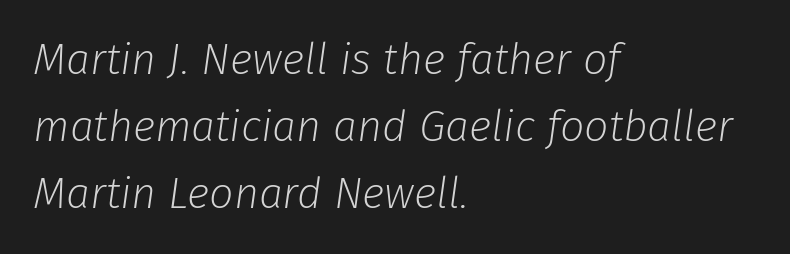
Q: Is the text bold? A: No.
Q: Is the text italic (slanted)? A: Yes, it leans right by about 8 degrees.
Q: Is the text underlined? A: No.
Q: How is the paragraph aligned? A: Left-aligned.
Q: Is the spacing between letters normal or unusually wide? A: Normal.
Q: Is the spacing between lines tight, normal or loose? A: Normal.
Q: Width (condensed, normal, or wide)? A: Normal.
Q: Stroke contrast? A: Low.
Q: x-height? A: Medium.
Q: Monospaced? A: No.
